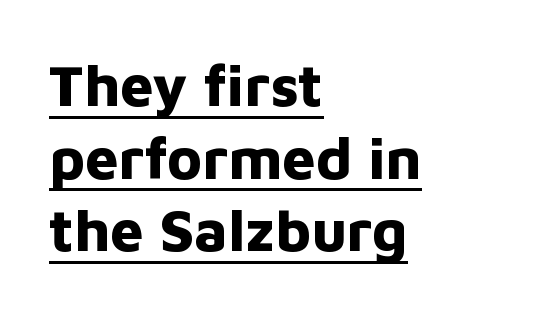
{"serif": "no", "italic": "no", "bold": "yes", "weight": "bold", "width": "normal", "stroke_contrast": "low", "x_height": "medium", "monospaced": "no", "underline": "yes", "align": "left", "line_spacing_ratio": 1.23, "letter_spacing": "normal", "letter_spacing_em": 0.0, "glyph_px": 59}
